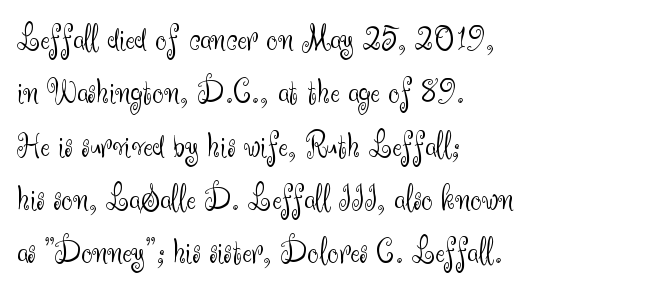
{"serif": "no", "italic": "no", "bold": "no", "weight": "light", "width": "normal", "stroke_contrast": "medium", "x_height": "small", "monospaced": "no", "underline": "no", "align": "left", "line_spacing": "normal", "line_spacing_ratio": 1.48, "letter_spacing": "normal", "letter_spacing_em": 0.0, "glyph_px": 36}
